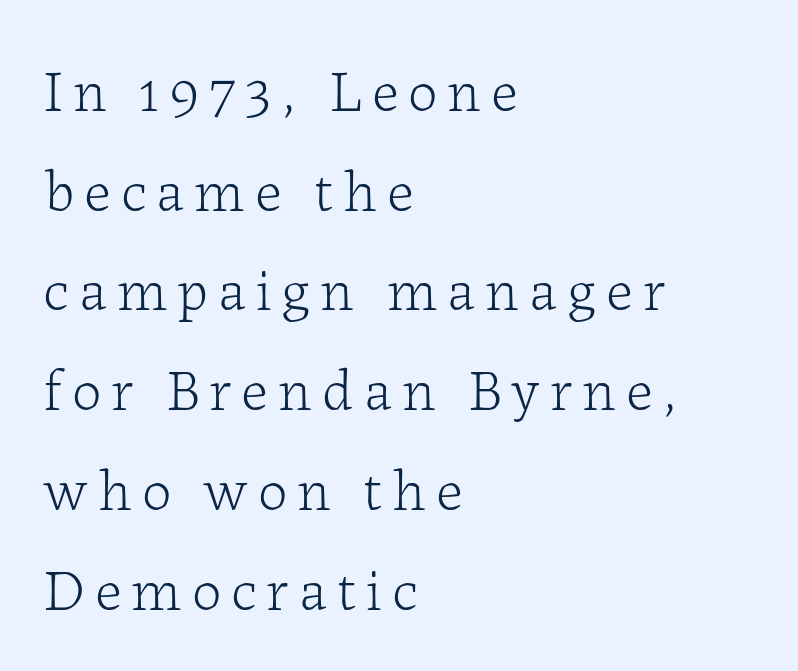
{"serif": "yes", "italic": "no", "bold": "no", "weight": "light", "width": "normal", "stroke_contrast": "low", "x_height": "medium", "monospaced": "no", "underline": "no", "align": "left", "line_spacing": "normal", "line_spacing_ratio": 1.69, "glyph_px": 59}
